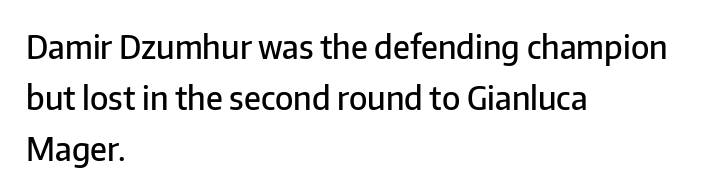
Honestly, the row spacing looks completely unremarkable. This sample uses an upright cut, with every glyph sitting square on the baseline. The type is set solid horizontally, with unmodified tracking. What kind of face is this? One without serifs — a sans. One-word summary of the alignment: left. The letters are semibold — heavier than regular but short of a full bold.
